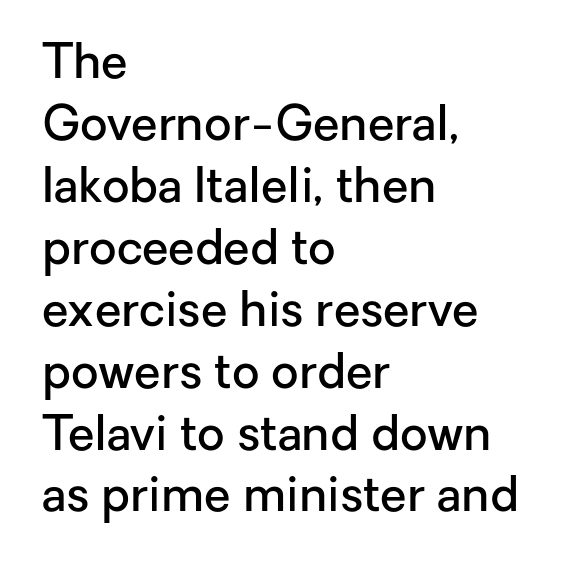
{"serif": "no", "italic": "no", "bold": "semi", "weight": "semibold", "width": "normal", "stroke_contrast": "low", "x_height": "medium", "monospaced": "no", "underline": "no", "align": "left", "line_spacing": "normal", "line_spacing_ratio": 1.29, "letter_spacing": "normal", "letter_spacing_em": 0.0, "glyph_px": 48}
